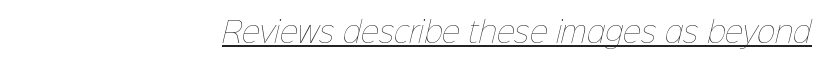
{"bold": "no", "weight": "thin", "width": "normal", "stroke_contrast": "low", "x_height": "medium", "monospaced": "no", "underline": "yes", "align": "right", "letter_spacing": "normal", "letter_spacing_em": 0.0, "glyph_px": 28}
